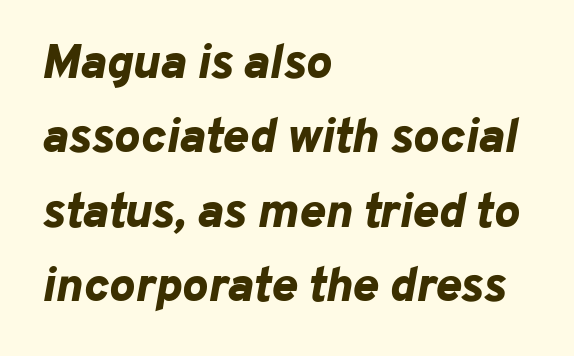
Q: Is the text bold? A: Yes.
Q: Is the text italic (slanted)? A: Yes, it leans right by about 10 degrees.
Q: Is the text underlined? A: No.
Q: How is the paragraph aligned? A: Left-aligned.
Q: Is the spacing between letters normal or unusually wide? A: Normal.
Q: Is the spacing between lines tight, normal or loose? A: Normal.
Q: Width (condensed, normal, or wide)? A: Normal.
Q: Stroke contrast? A: Low.
Q: x-height? A: Medium.
Q: Monospaced? A: No.
